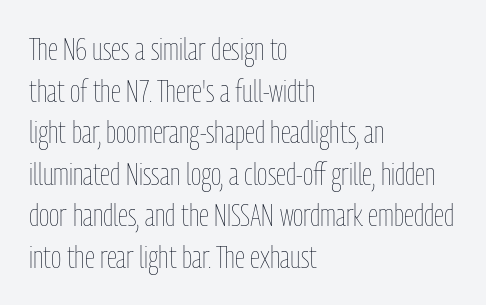
The image shows 32 px thin, condensed type, upright; set left-aligned, normal line spacing (1.3x), normal letter spacing, not underlined; low stroke contrast and a medium x-height.
